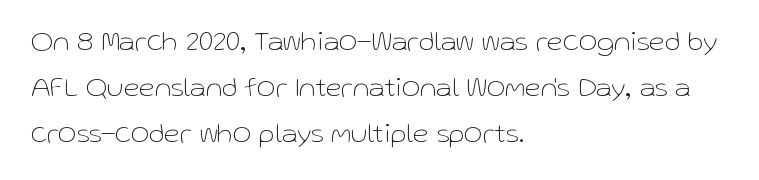
The image shows 29 px thin sans-serif type, upright; set left-aligned, normal line spacing (1.58x), normal letter spacing, not underlined; low stroke contrast and a medium x-height.
